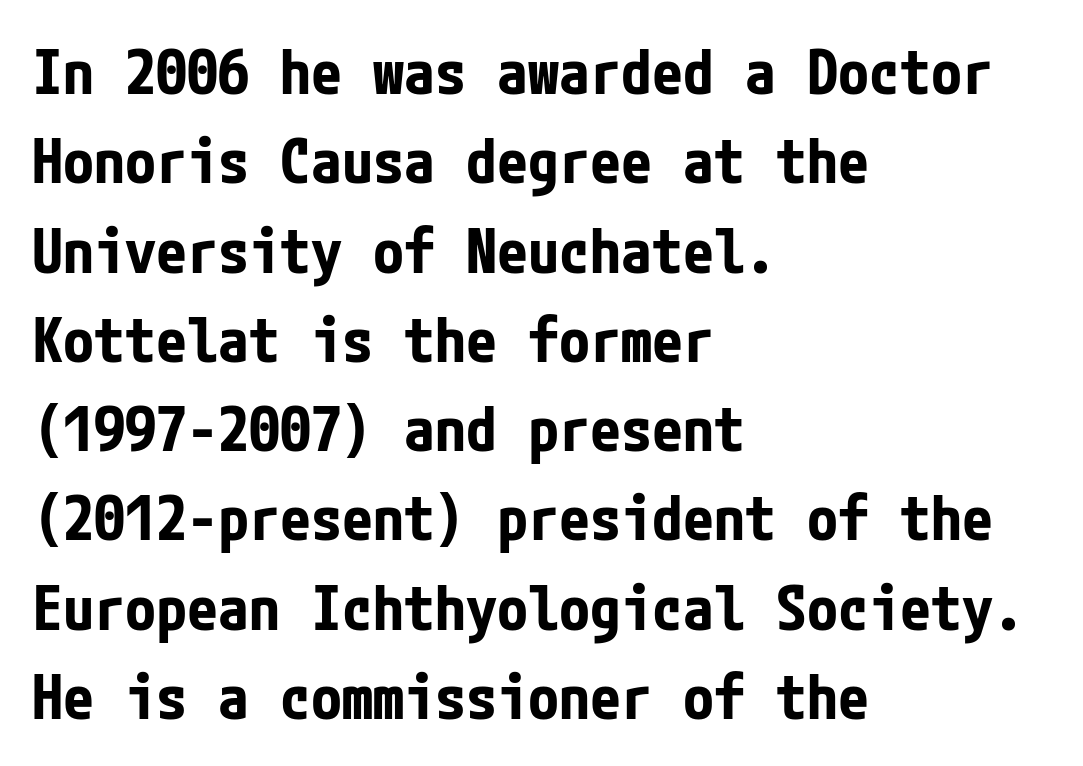
Unmarked baselines from the first word to the last. A dark, heavy texture on the line: the type is bold. The ragged edge is on the right, which tells us the setting is flush left. The designer left line spacing at the default. The horizontal fit of the characters is conventional and even.
